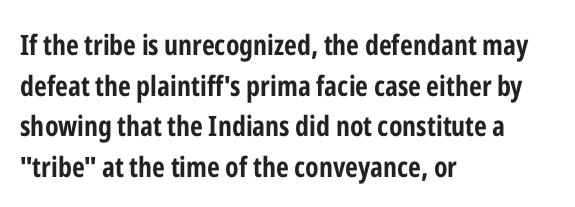
Every character sits straight up, as roman type does. Nope, no serifs anywhere on these letters. Looks like regular typesetting: each glyph gets only the width it needs. Leading matches the norm, producing a regular column.
